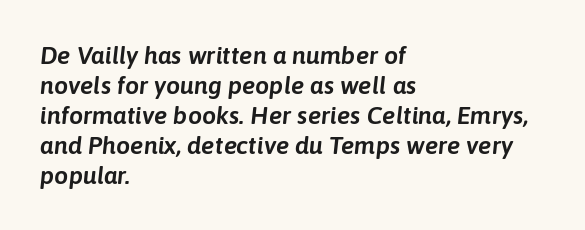
{"italic": "yes", "lean": "right", "slant_degrees": 6, "underline": "no", "align": "left", "line_spacing_ratio": 1.2, "letter_spacing": "normal", "letter_spacing_em": 0.0, "glyph_px": 25}
